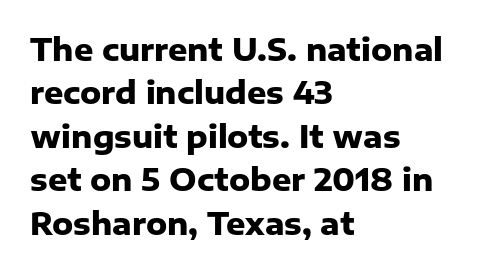
Q: Is the text bold? A: Yes.
Q: Is the text italic (slanted)? A: No, it is upright.
Q: Is the typeface a serif or a sans-serif typeface? A: Sans-serif.
Q: Is the text underlined? A: No.
Q: How is the paragraph aligned? A: Left-aligned.
Q: Is the spacing between letters normal or unusually wide? A: Normal.
Q: Is the spacing between lines tight, normal or loose? A: Normal.
Q: Width (condensed, normal, or wide)? A: Normal.
Q: Stroke contrast? A: Low.
Q: x-height? A: Medium.
Q: Monospaced? A: No.
